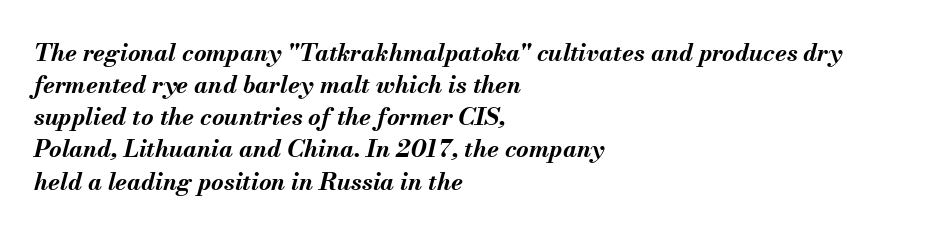
{"italic": "yes", "lean": "right", "slant_degrees": 13, "bold": "yes", "underline": "no", "align": "left", "line_spacing": "normal", "line_spacing_ratio": 1.34, "letter_spacing": "normal", "letter_spacing_em": 0.0, "glyph_px": 24}
